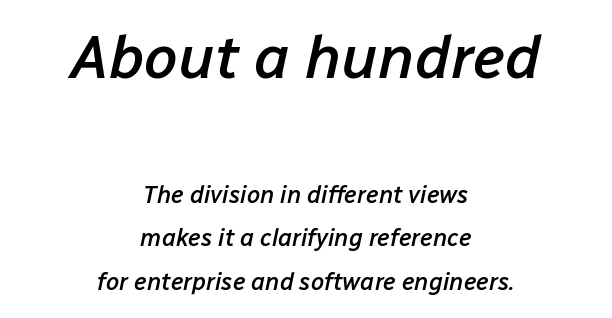
The image shows 61 px semibold type, italic (leaning right); set centered, line spacing 1.82x, normal letter spacing, not underlined; the first (top) block is 2.54x larger; low stroke contrast and a medium x-height.
